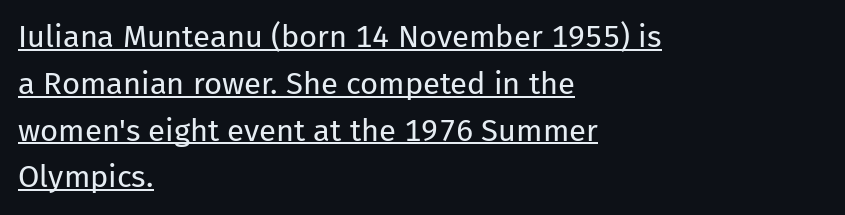
Here the designer chose a conventional face with non-uniform glyph widths. Italic? Not at all — the glyphs are vertical. Weight: not bold — regular or lighter. Tracking here is standard; glyphs follow each other at the usual distance. Rows of type keep a routine distance in the vertical direction.
